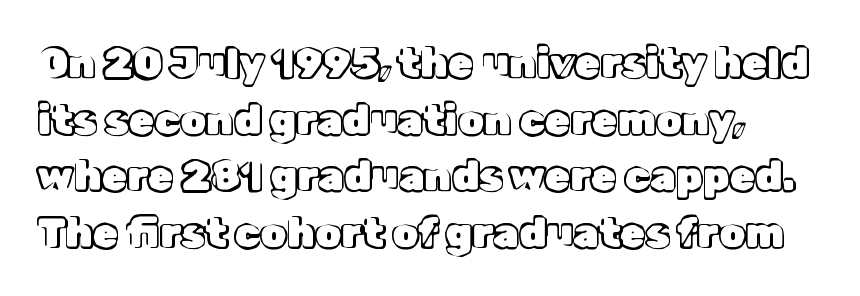
The image shows 41 px text type, upright; set normal line spacing (1.38x), normal letter spacing, not underlined; a medium x-height.
